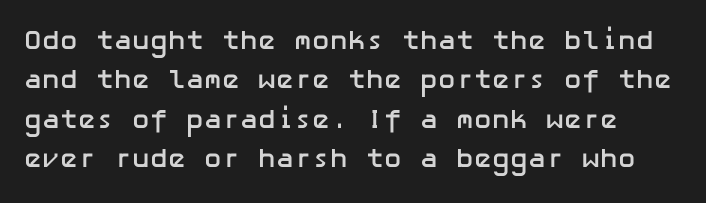
{"italic": "no", "bold": "yes", "underline": "no", "line_spacing": "normal", "line_spacing_ratio": 1.46, "letter_spacing": "normal", "letter_spacing_em": 0.0, "glyph_px": 27}
